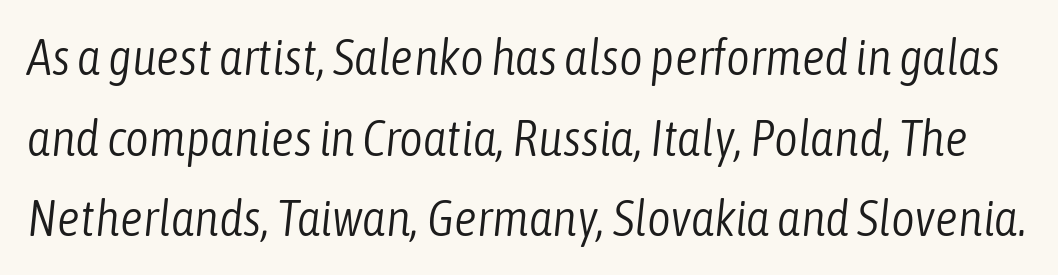
Q: Is the text bold? A: No.
Q: Is the text italic (slanted)? A: Yes, it leans right by about 6 degrees.
Q: Is the text underlined? A: No.
Q: Is the spacing between letters normal or unusually wide? A: Normal.
Q: Is the spacing between lines tight, normal or loose? A: Normal.
Q: Width (condensed, normal, or wide)? A: Condensed.
Q: Stroke contrast? A: Low.
Q: x-height? A: Medium.
Q: Monospaced? A: No.
